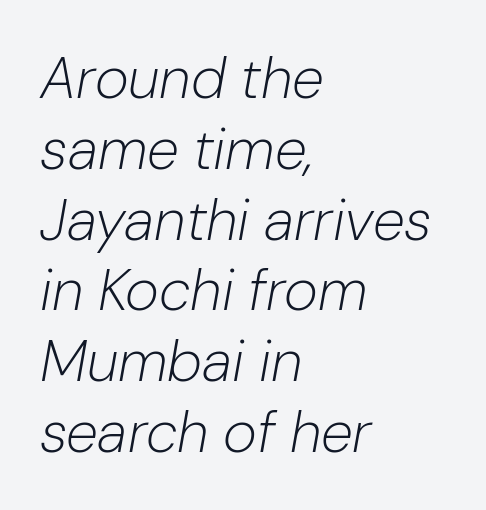
This sample has the flowing, uneven cadence of proportional lettering. Unmarked baselines from the first word to the last. In CSS terms this would be text-align: left. This reads as an unemphasized weight, regular at the heaviest. Nothing unusual about the tracking: characters are spaced as the font intends.
